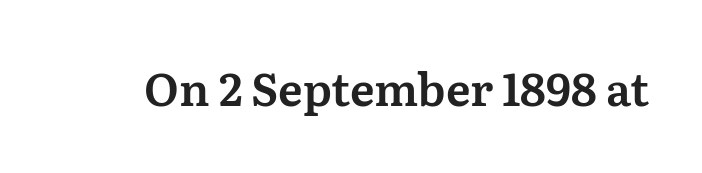
{"serif": "yes", "italic": "no", "width": "normal", "stroke_contrast": "medium", "x_height": "medium", "monospaced": "no", "underline": "no", "letter_spacing": "normal", "letter_spacing_em": 0.0, "glyph_px": 45}
